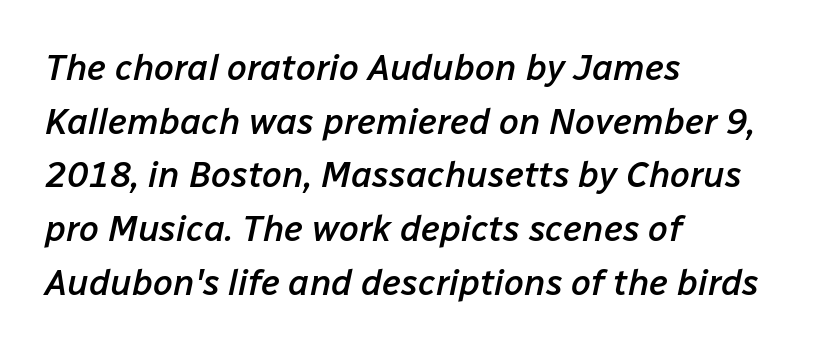
Q: Is the text bold? A: Semi-bold.
Q: Is the text italic (slanted)? A: Yes, it leans right by about 12 degrees.
Q: Is the text underlined? A: No.
Q: How is the paragraph aligned? A: Left-aligned.
Q: Is the spacing between letters normal or unusually wide? A: Normal.
Q: Is the spacing between lines tight, normal or loose? A: Normal.
Q: Width (condensed, normal, or wide)? A: Normal.
Q: Stroke contrast? A: Low.
Q: x-height? A: Medium.
Q: Monospaced? A: No.
